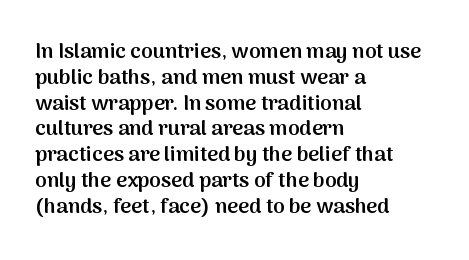
Weight: semibold (demi). Clear beneath every line of the passage. Nothing unusual about the tracking: characters are spaced as the font intends. Notice how the stems are strictly vertical — no italics here. This sample is left-justified, so line endings fall wherever the words run out.
